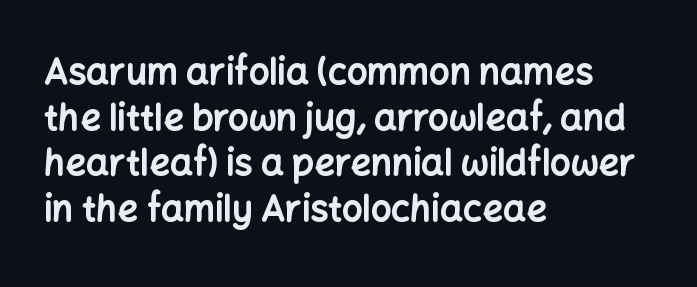
The image shows 36 px bold sans-serif type, upright; set left-aligned, normal line spacing (1.27x), normal letter spacing, not underlined; low stroke contrast and a medium x-height.
